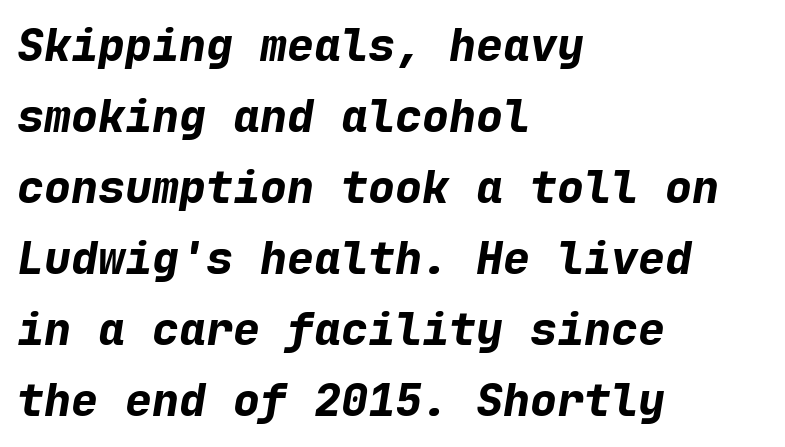
Q: Is the text bold? A: Yes.
Q: Is the text italic (slanted)? A: Yes, it leans right by about 9 degrees.
Q: Is the text underlined? A: No.
Q: How is the paragraph aligned? A: Left-aligned.
Q: Is the spacing between letters normal or unusually wide? A: Normal.
Q: Is the spacing between lines tight, normal or loose? A: Normal.
Q: Width (condensed, normal, or wide)? A: Normal.
Q: Stroke contrast? A: Low.
Q: x-height? A: Medium.
Q: Monospaced? A: Yes.
